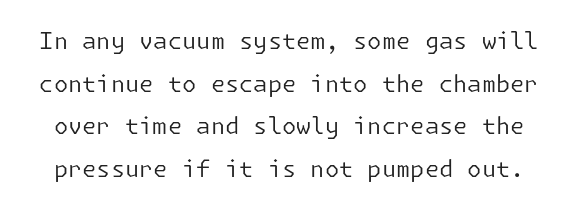
{"italic": "no", "bold": "no", "underline": "no", "line_spacing_ratio": 1.85, "letter_spacing": "normal", "letter_spacing_em": 0.0, "glyph_px": 23}
